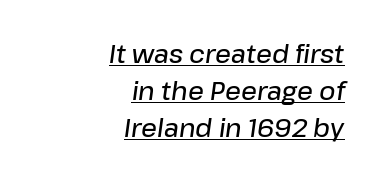
{"italic": "yes", "lean": "right", "slant_degrees": 8, "bold": "semi", "underline": "yes", "align": "right", "line_spacing": "normal", "line_spacing_ratio": 1.48, "letter_spacing": "normal", "letter_spacing_em": 0.0, "glyph_px": 25}
